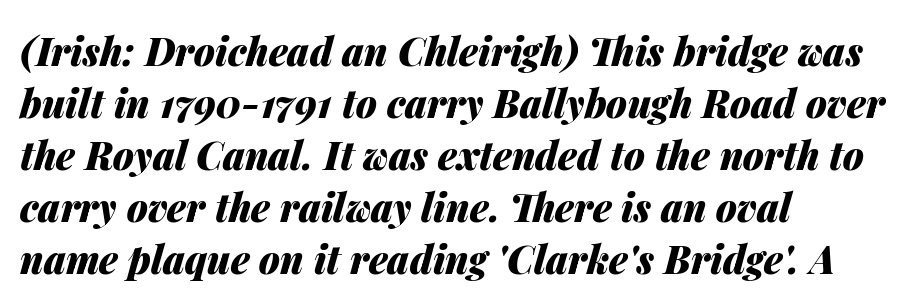
The image shows 38 px heavy type, italic (leaning right); set left-aligned, normal line spacing (1.37x), normal letter spacing, not underlined; medium stroke contrast and a medium x-height.
